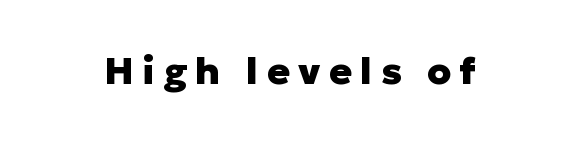
{"serif": "no", "italic": "no", "bold": "yes", "weight": "heavy", "width": "normal", "stroke_contrast": "low", "x_height": "medium", "monospaced": "no", "underline": "no", "letter_spacing": "wide", "letter_spacing_em": 0.22, "glyph_px": 38}
